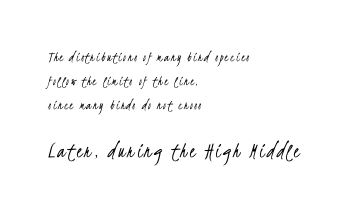
Q: Is the text bold? A: No.
Q: Is the text underlined? A: No.
Q: How is the paragraph aligned? A: Left-aligned.
Q: Is the spacing between lines tight, normal or loose? A: Normal.
Q: Which block of text is set in a larger size, the first (top) or the second (bottom)? A: The second (bottom) one.
